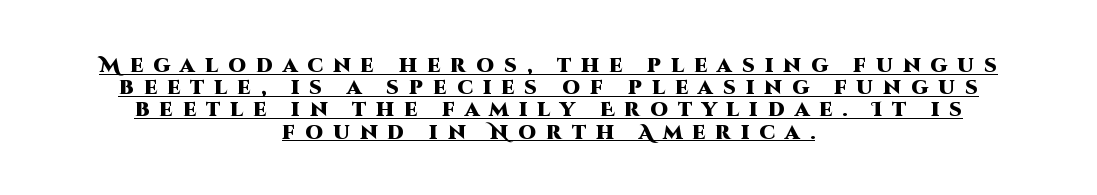
What weight is shown? A full bold with thick strokes. Horizontal bands of white between lines are thin slivers. Is the block centered? Yes — each line is placed symmetrically about the middle. Honestly, the letter spacing is so wide it's the main thing you notice. A baseline rule has been typeset under these characters. Tall strokes in this sample are plumb rather than angled.
